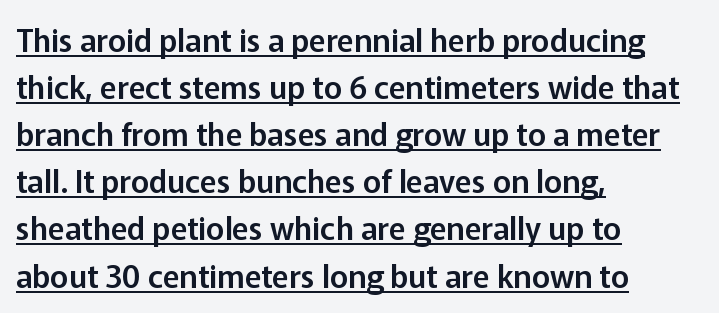
The image shows 31 px sans-serif type, upright; set left-aligned, normal line spacing (1.52x), normal letter spacing, underlined; low stroke contrast and a medium x-height.
